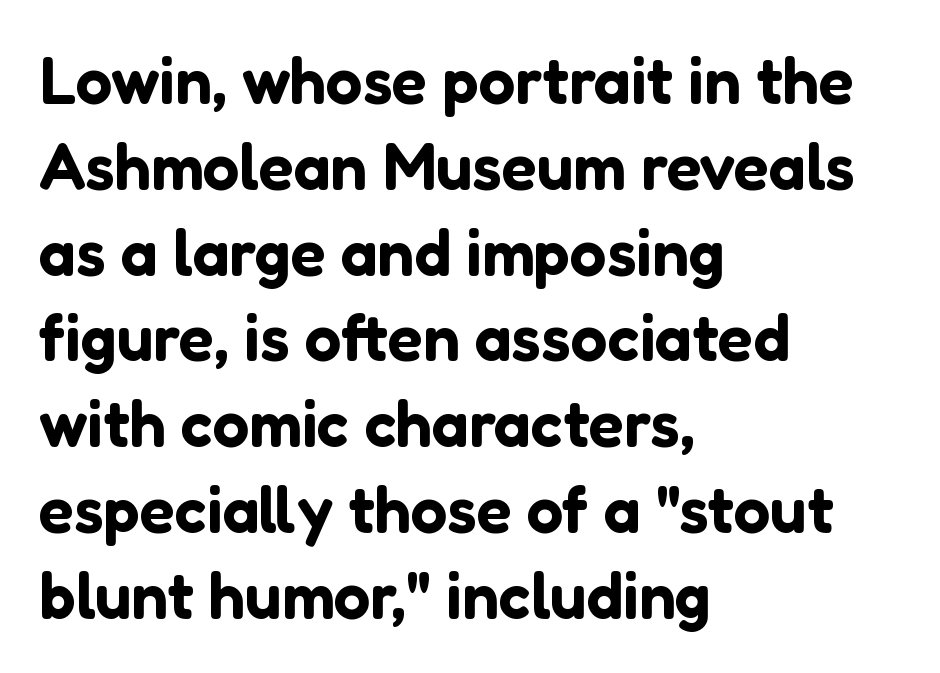
Q: Is the text italic (slanted)? A: No, it is upright.
Q: Is the typeface a serif or a sans-serif typeface? A: Sans-serif.
Q: Is the text underlined? A: No.
Q: How is the paragraph aligned? A: Left-aligned.
Q: Is the spacing between letters normal or unusually wide? A: Normal.
Q: Is the spacing between lines tight, normal or loose? A: Normal.
Q: Width (condensed, normal, or wide)? A: Normal.
Q: Stroke contrast? A: Low.
Q: x-height? A: Medium.
Q: Monospaced? A: No.
